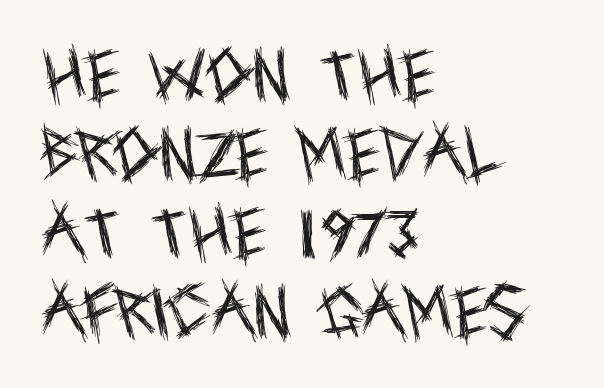
{"serif": "no", "italic": "no", "bold": "no", "weight": "regular", "width": "condensed", "x_height": "large", "monospaced": "no", "underline": "no", "align": "left", "line_spacing": "normal", "line_spacing_ratio": 1.36, "letter_spacing": "normal", "letter_spacing_em": 0.0, "glyph_px": 58}
